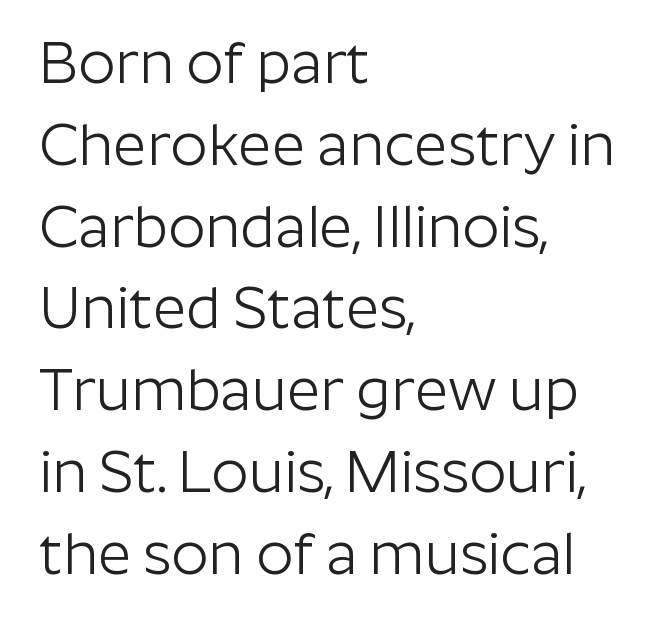
Has an underline been added? It has not. A typesetter would call this proportional, since set widths differ per character. Italic: no, the glyphs are upright roman. The passage shown stacks its lines at a standard gap.
